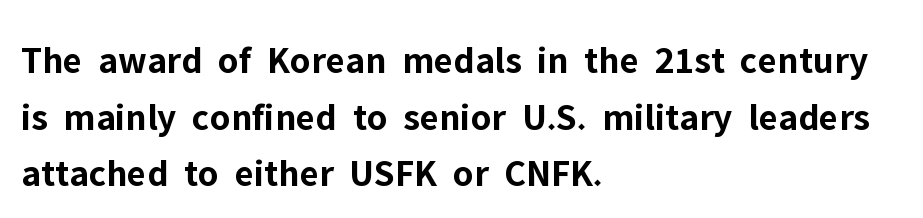
The image shows 39 px bold sans-serif type, upright; set left-aligned, normal line spacing (1.45x), normal letter spacing, not underlined; low stroke contrast and a medium x-height.
